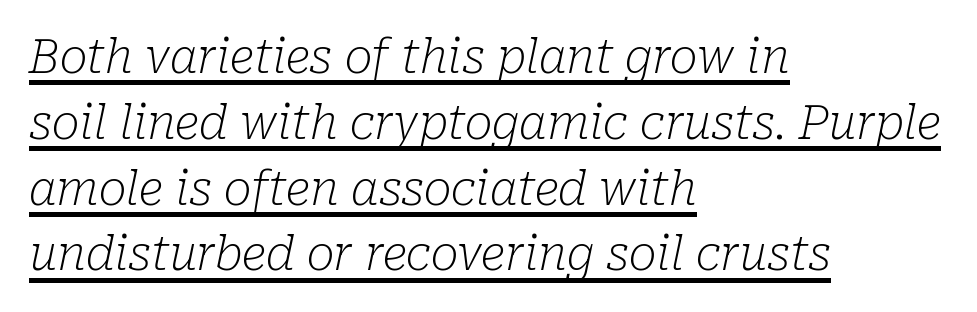
The image shows 47 px light serif type, italic (leaning right); set left-aligned, normal line spacing (1.4x), normal letter spacing, underlined; low stroke contrast and a medium x-height.
